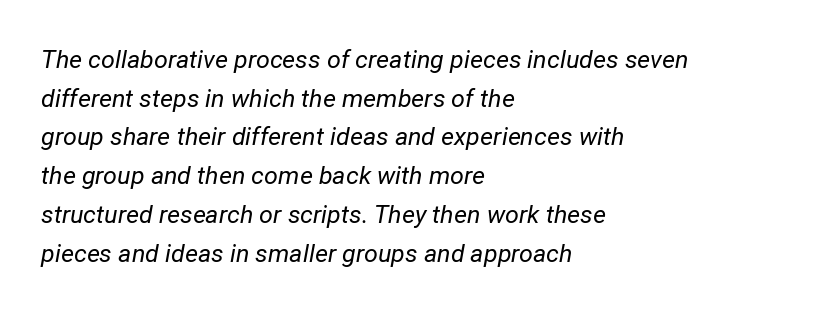
Q: Is the text bold? A: No.
Q: Is the text italic (slanted)? A: Yes, it leans right by about 12 degrees.
Q: Is the text underlined? A: No.
Q: How is the paragraph aligned? A: Left-aligned.
Q: Is the spacing between letters normal or unusually wide? A: Normal.
Q: Is the spacing between lines tight, normal or loose? A: Normal.
